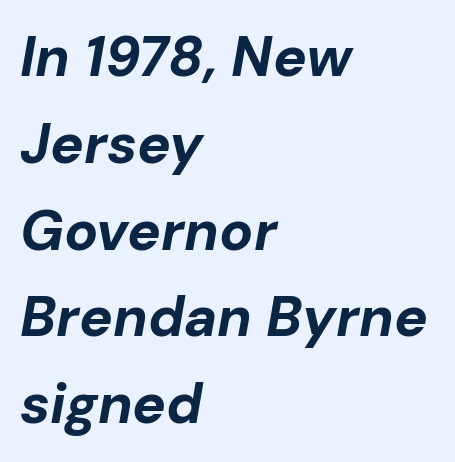
Q: Is the text bold? A: Yes.
Q: Is the text italic (slanted)? A: Yes, it leans right by about 10 degrees.
Q: Is the text underlined? A: No.
Q: How is the paragraph aligned? A: Left-aligned.
Q: Is the spacing between letters normal or unusually wide? A: Normal.
Q: Is the spacing between lines tight, normal or loose? A: Normal.
Q: Width (condensed, normal, or wide)? A: Normal.
Q: Stroke contrast? A: Low.
Q: x-height? A: Medium.
Q: Monospaced? A: No.
